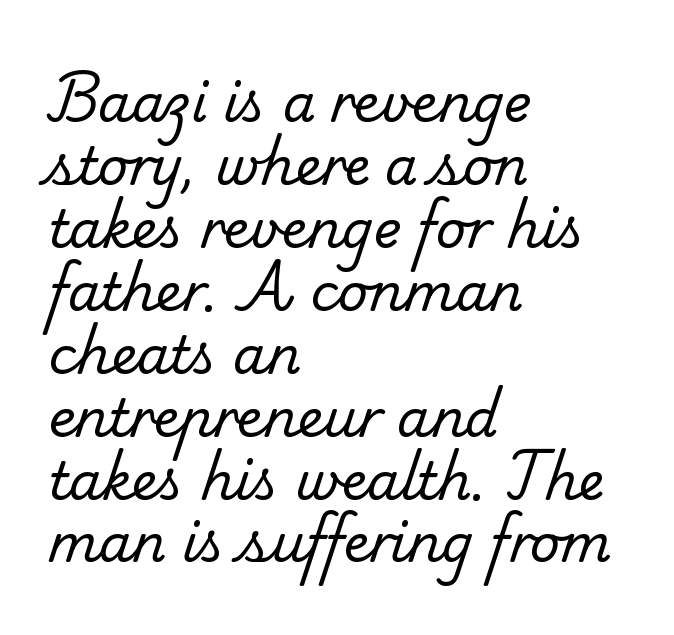
{"serif": "yes", "bold": "no", "weight": "regular", "width": "normal", "stroke_contrast": "low", "x_height": "small", "monospaced": "no", "underline": "no", "align": "left", "line_spacing_ratio": 1.21, "letter_spacing": "normal", "letter_spacing_em": 0.0, "glyph_px": 52}
